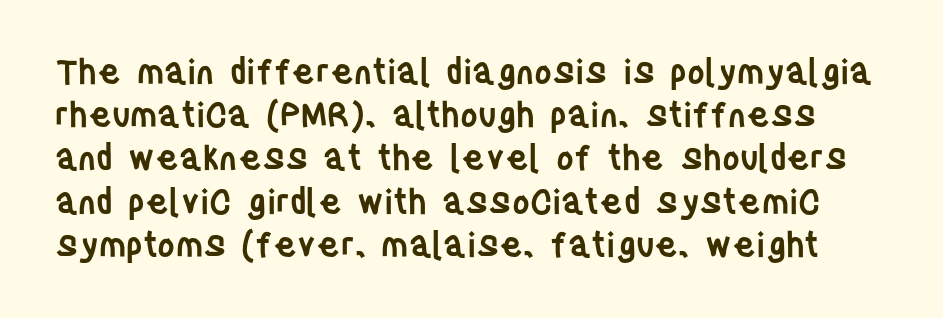
Q: Is the text bold? A: Semi-bold.
Q: Is the text italic (slanted)? A: No, it is upright.
Q: Is the typeface a serif or a sans-serif typeface? A: Sans-serif.
Q: Is the text underlined? A: No.
Q: Is the spacing between letters normal or unusually wide? A: Normal.
Q: Is the spacing between lines tight, normal or loose? A: Normal.
Q: Width (condensed, normal, or wide)? A: Condensed.
Q: Stroke contrast? A: Low.
Q: x-height? A: Large.
Q: Monospaced? A: No.
